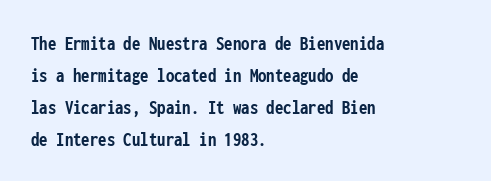
Q: Is the text bold? A: Yes.
Q: Is the text italic (slanted)? A: No, it is upright.
Q: Is the text underlined? A: No.
Q: How is the paragraph aligned? A: Left-aligned.
Q: Is the spacing between letters normal or unusually wide? A: Normal.
Q: Is the spacing between lines tight, normal or loose? A: Normal.
